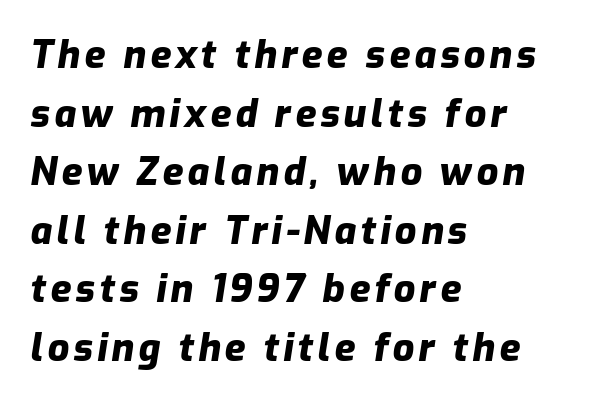
Q: Is the text bold? A: Yes.
Q: Is the text italic (slanted)? A: Yes, it leans right by about 9 degrees.
Q: Is the text underlined? A: No.
Q: How is the paragraph aligned? A: Left-aligned.
Q: Is the spacing between lines tight, normal or loose? A: Normal.
Q: Width (condensed, normal, or wide)? A: Normal.
Q: Stroke contrast? A: Low.
Q: x-height? A: Medium.
Q: Monospaced? A: No.
